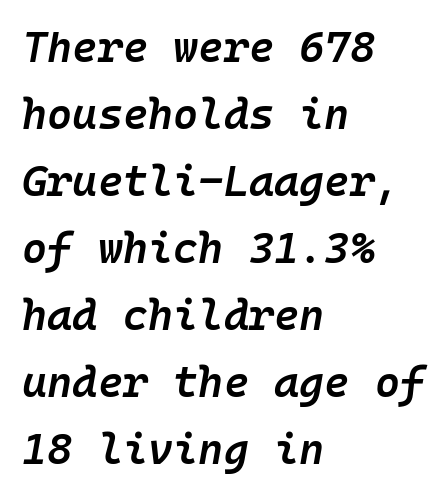
The image shows 43 px semibold type, italic (leaning right), monospaced; set left-aligned, normal line spacing (1.56x), normal letter spacing, not underlined; low stroke contrast and a medium x-height.
